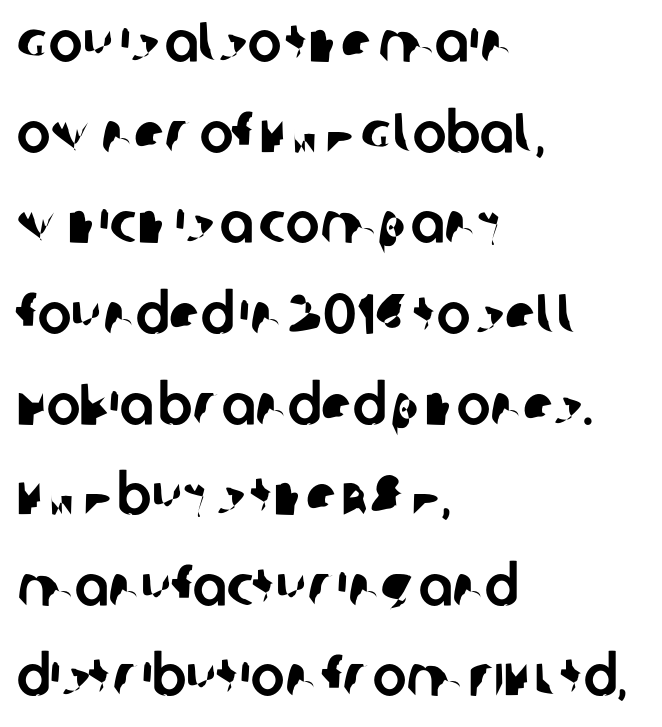
The passage shown is typeset with a sans-serif family. The letterforms sit shoulder to shoulder at normal distance. Bare-footed words on every line. The rendering uses natural spacing where letterforms have individual widths.
